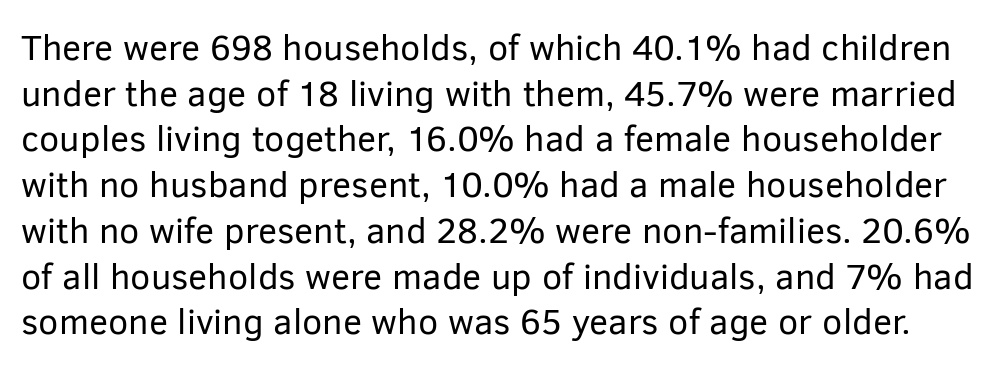
Q: Is the text bold? A: No.
Q: Is the text italic (slanted)? A: No, it is upright.
Q: Is the typeface a serif or a sans-serif typeface? A: Sans-serif.
Q: Is the text underlined? A: No.
Q: Is the spacing between letters normal or unusually wide? A: Normal.
Q: Is the spacing between lines tight, normal or loose? A: Normal.
Q: Width (condensed, normal, or wide)? A: Normal.
Q: Stroke contrast? A: Low.
Q: x-height? A: Medium.
Q: Monospaced? A: No.
